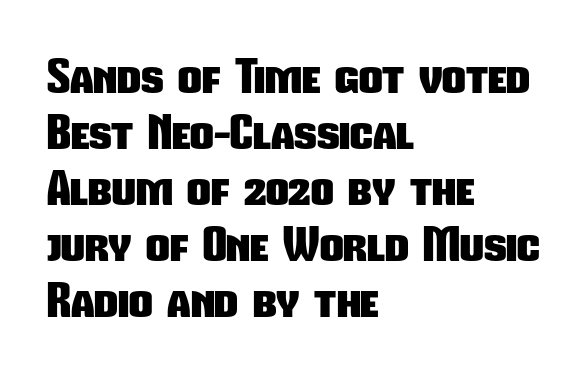
Q: Is the text bold? A: Yes.
Q: Is the typeface a serif or a sans-serif typeface? A: Sans-serif.
Q: Is the text underlined? A: No.
Q: How is the paragraph aligned? A: Left-aligned.
Q: Is the spacing between letters normal or unusually wide? A: Normal.
Q: Width (condensed, normal, or wide)? A: Condensed.
Q: Stroke contrast? A: Low.
Q: x-height? A: Medium.
Q: Monospaced? A: No.
